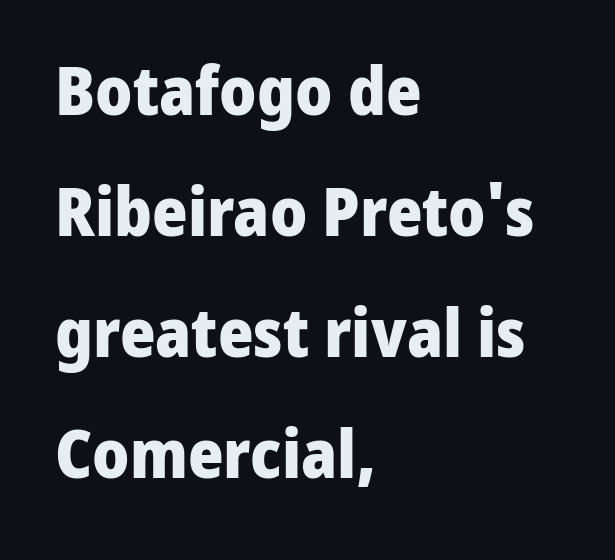
{"serif": "no", "italic": "no", "bold": "yes", "weight": "heavy", "width": "normal", "stroke_contrast": "low", "x_height": "medium", "monospaced": "no", "underline": "no", "align": "left", "line_spacing_ratio": 1.78, "letter_spacing": "normal", "letter_spacing_em": 0.0, "glyph_px": 68}
